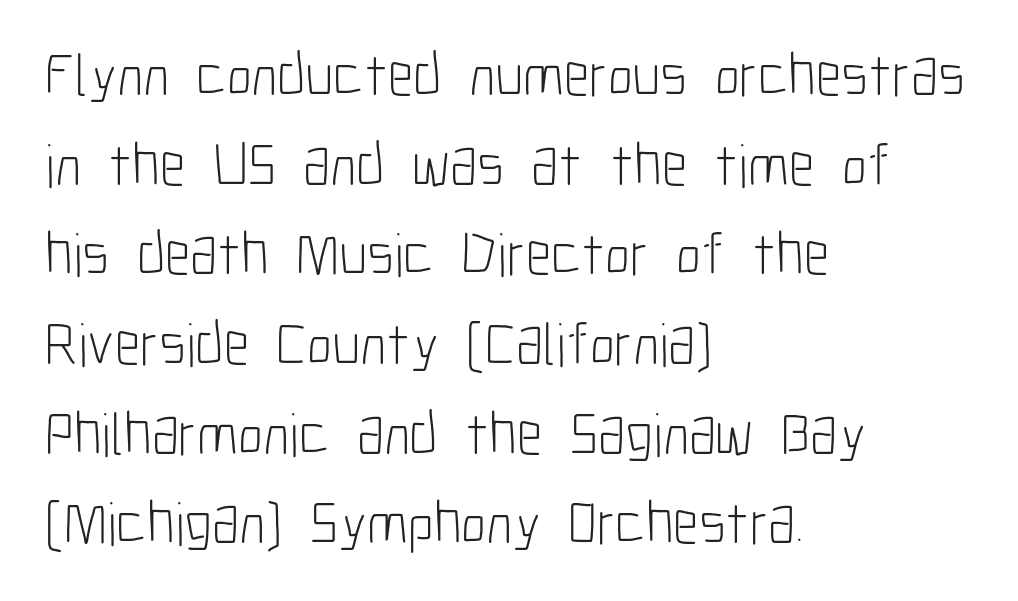
The lettering stays uniformly vertical, giving the passage a roman look. What's the leading like? Ordinary, nothing unusual. The type is set solid horizontally, with unmodified tracking. These lines are rendered in a variable-pitch font. The paragraph shown leans on its left margin.
